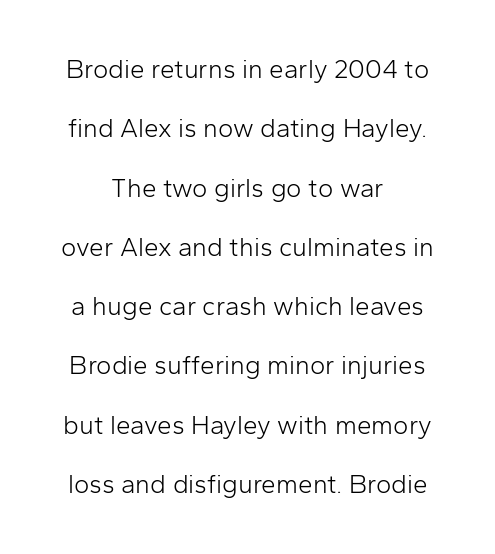
Q: Is the text bold? A: No.
Q: Is the text italic (slanted)? A: No, it is upright.
Q: Is the text underlined? A: No.
Q: Is the spacing between letters normal or unusually wide? A: Normal.
Q: Is the spacing between lines tight, normal or loose? A: Loose.
